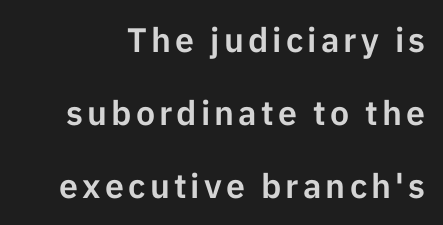
The rendering uses natural spacing where letterforms have individual widths. The font family rendered here belongs to the sans-serif group. If you drew a line through each stem, it would be perfectly vertical. The vertical gap from one line to the next is large. Has an underline been added? It has not.
